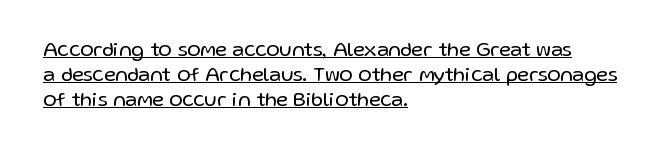
Glance below the letters and you will spot a drawn line. The letters stand upright; this is a roman face. The tracking reads as untouched default to a designer's eye. Is the stroke heavy? The answer is a plain regular-or-lighter.
